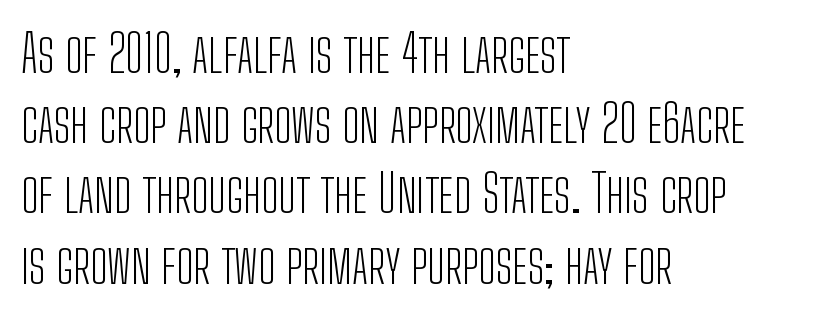
{"serif": "no", "italic": "no", "bold": "no", "weight": "light", "width": "condensed", "stroke_contrast": "low", "x_height": "medium", "monospaced": "no", "underline": "no", "align": "left", "line_spacing": "normal", "line_spacing_ratio": 1.35, "letter_spacing": "normal", "letter_spacing_em": 0.0, "glyph_px": 52}
